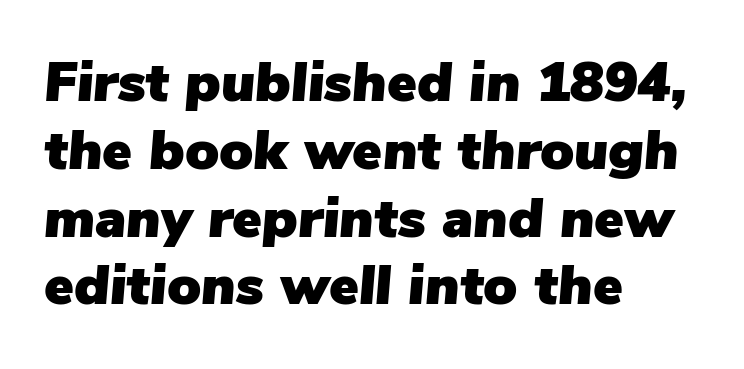
The image shows 56 px text type, italic (leaning right); set left-aligned, line spacing 1.21x, normal letter spacing, not underlined; low stroke contrast and a medium x-height.
